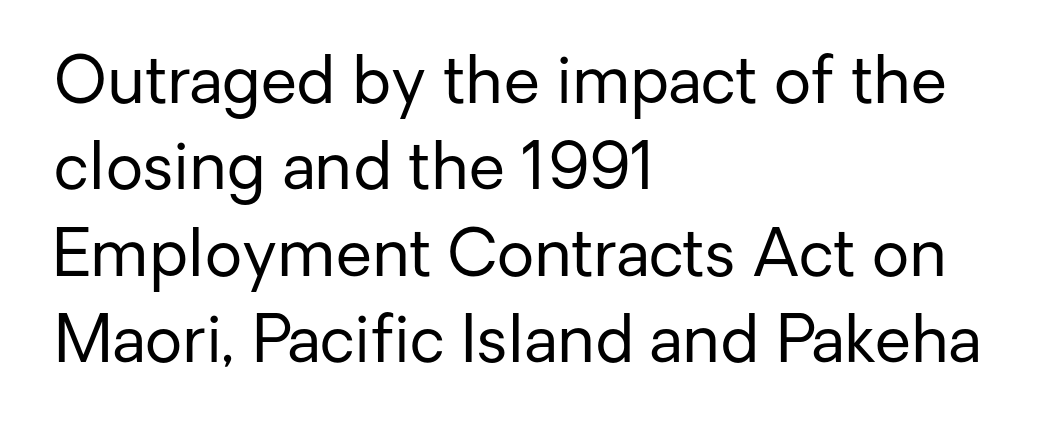
{"serif": "no", "italic": "no", "bold": "no", "weight": "regular", "width": "normal", "stroke_contrast": "low", "x_height": "medium", "monospaced": "no", "underline": "no", "align": "left", "line_spacing": "normal", "line_spacing_ratio": 1.33, "letter_spacing": "normal", "letter_spacing_em": 0.0, "glyph_px": 65}
